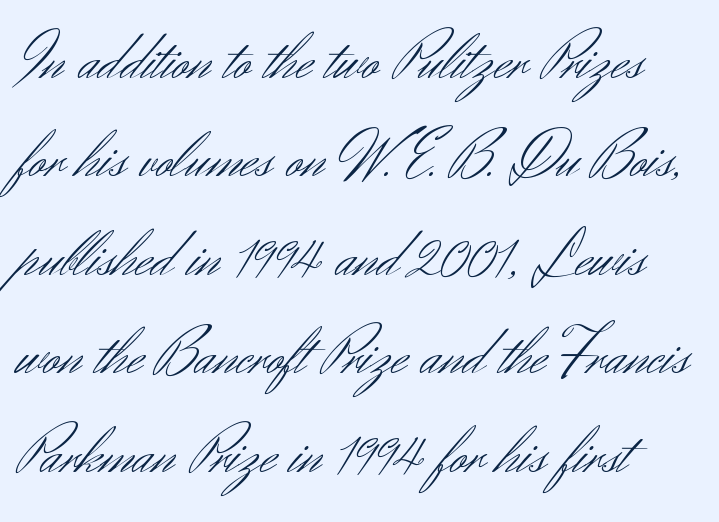
The letterforms sit shoulder to shoulder at normal distance. The rendering uses natural spacing where letterforms have individual widths. The string is rendered with underlining switched off. The paragraph shown leans on its left margin. Regarding leading, the lines here are spaced in the standard way.
